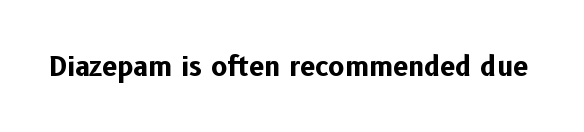
Q: Is the text bold? A: Yes.
Q: Is the text italic (slanted)? A: No, it is upright.
Q: Is the text underlined? A: No.
Q: Is the spacing between letters normal or unusually wide? A: Normal.
